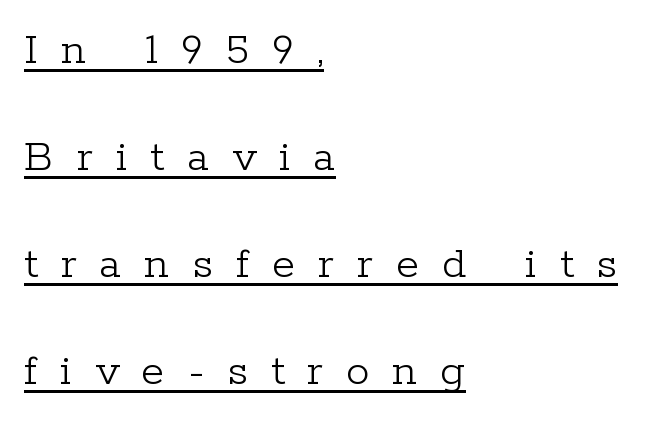
The image shows 47 px light serif type, upright; set left-aligned, loose line spacing (2.28x), unusually wide letter spacing (+0.49 em), underlined; low stroke contrast and a medium x-height.
